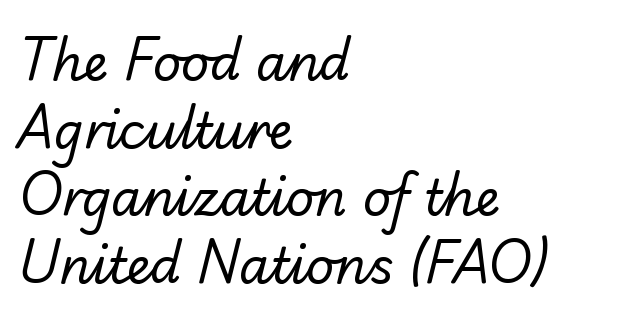
The typesetter chose a ragged-right arrangement here. Inter-character spacing is left at the font's built-in metrics. Bold? No — there's no thickening of the strokes. Just letters on the line, the space beneath them empty. Proportional: the letters do not fall into vertical columns.
